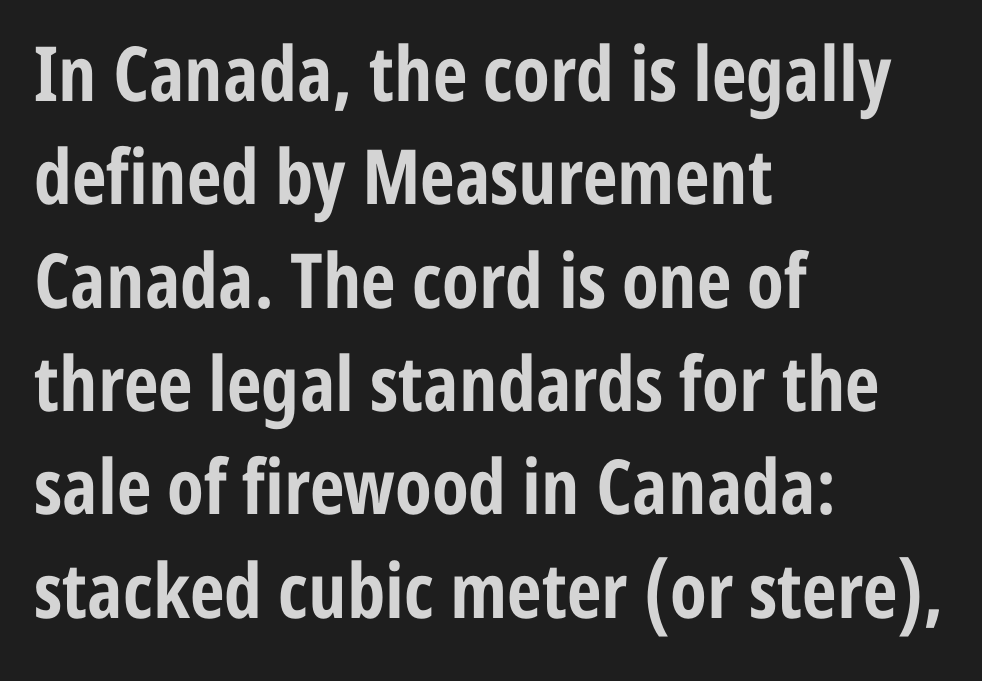
The image shows 76 px bold, condensed sans-serif type, upright; set left-aligned, normal line spacing (1.36x), normal letter spacing, not underlined; low stroke contrast and a medium x-height.
